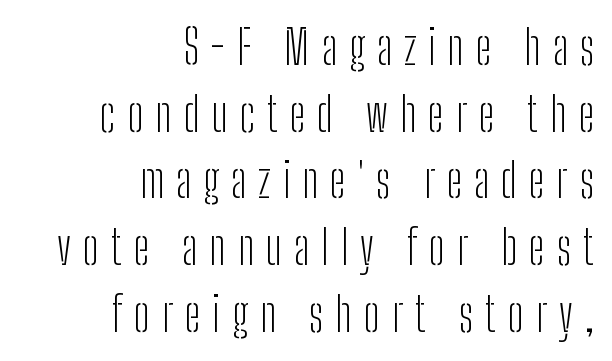
The image shows 47 px light, condensed sans-serif type, upright; set right-aligned, normal line spacing (1.42x), unusually wide letter spacing (+0.25 em), not underlined; low stroke contrast and a medium x-height.
